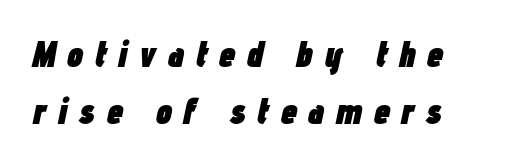
{"italic": "yes", "lean": "right", "slant_degrees": 12, "bold": "yes", "weight": "heavy", "width": "condensed", "stroke_contrast": "low", "x_height": "medium", "monospaced": "no", "underline": "no", "align": "left", "line_spacing": "normal", "line_spacing_ratio": 1.55, "letter_spacing": "wide", "letter_spacing_em": 0.3, "glyph_px": 37}
